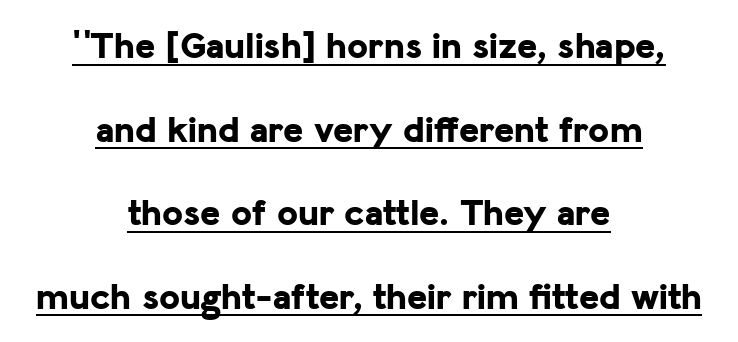
Each letter's strokes conclude bluntly, with no projecting serifs. Students, observe: this is what heavily led, spacious text looks like. Posture: straight, roman, zero tilt. Alignment: centered. Descenders here cross a horizontal rule under the line. Look at the tracking — it's just the regular setting, nothing added.
